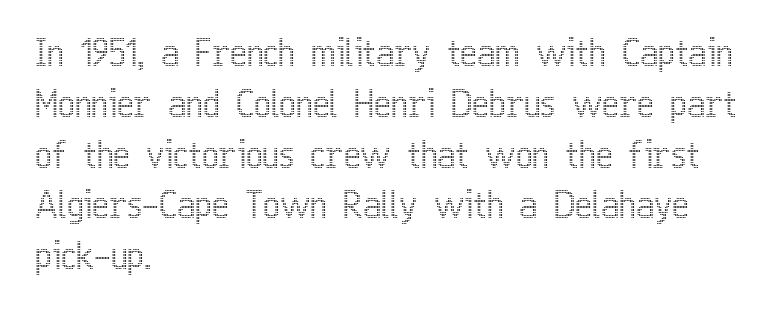
The image shows 36 px condensed type, upright; set left-aligned, normal line spacing (1.41x), normal letter spacing, not underlined; a medium x-height.
